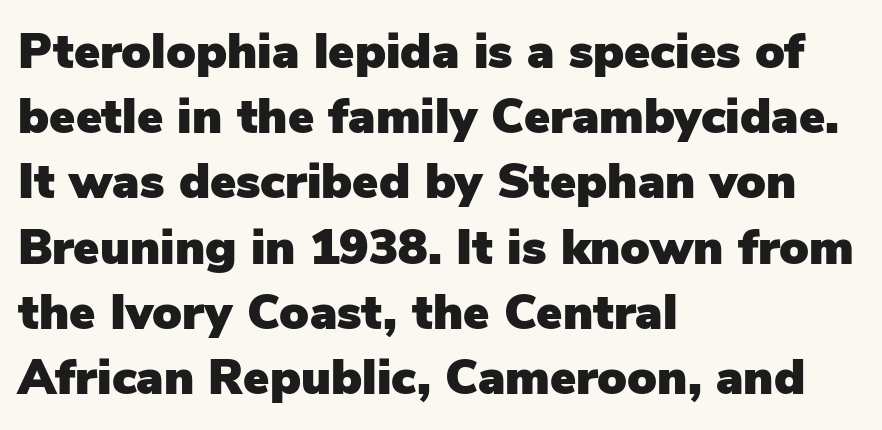
Q: Is the text italic (slanted)? A: No, it is upright.
Q: Is the typeface a serif or a sans-serif typeface? A: Sans-serif.
Q: Is the text underlined? A: No.
Q: How is the paragraph aligned? A: Left-aligned.
Q: Is the spacing between letters normal or unusually wide? A: Normal.
Q: Is the spacing between lines tight, normal or loose? A: Normal.
Q: Width (condensed, normal, or wide)? A: Normal.
Q: Stroke contrast? A: Low.
Q: x-height? A: Medium.
Q: Monospaced? A: No.
